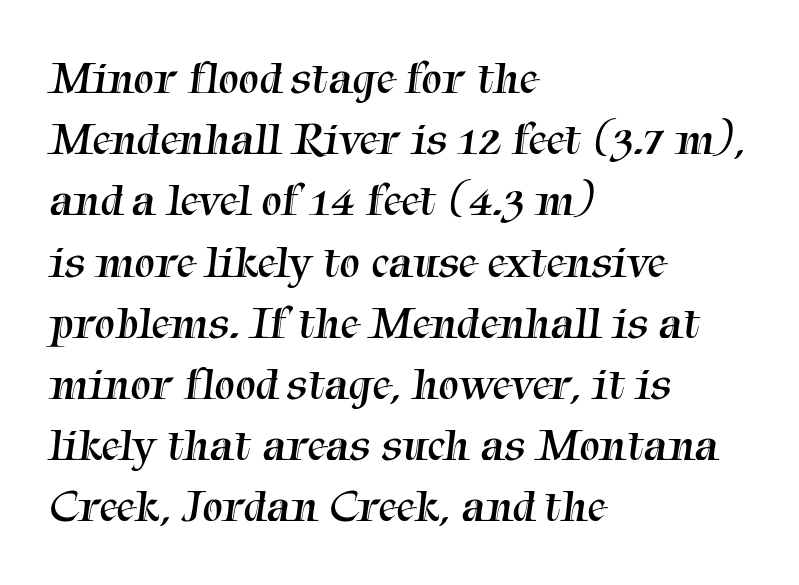
Students, observe: this is what conventionally led text looks like. The horizontal fit of the characters is conventional and even. The face used here is seriffed, in the tradition of book romans. All the whitespace from short lines collects on the right. Heft: none added — not bold. Underlining? Definitely not there.
